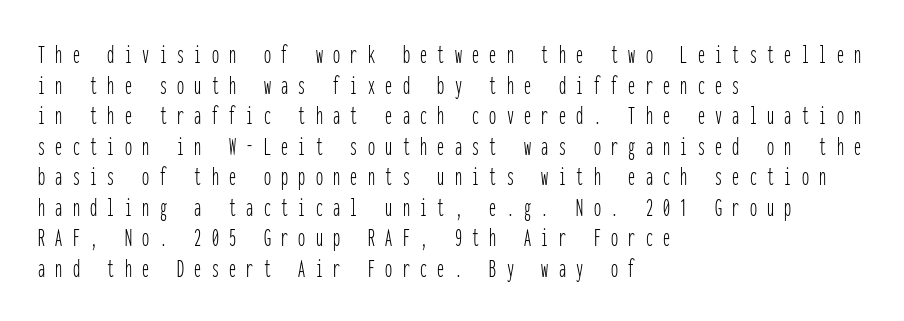
The image shows 28 px thin, condensed sans-serif type, upright, monospaced; set left-aligned, tight line spacing (1.09x), unusually wide letter spacing (+0.37 em), not underlined; low stroke contrast and a medium x-height.
